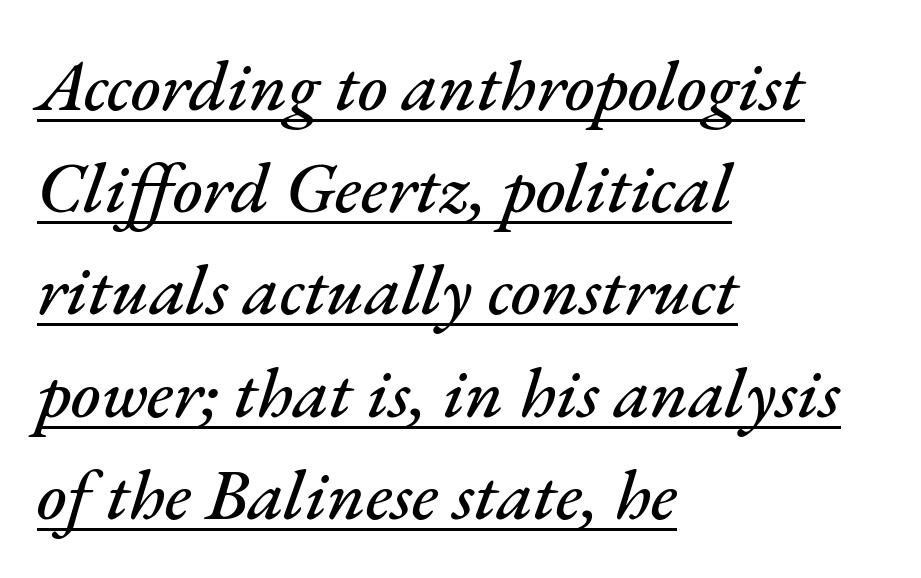
{"italic": "yes", "lean": "right", "slant_degrees": 17, "width": "normal", "stroke_contrast": "medium", "x_height": "small", "monospaced": "no", "underline": "yes", "align": "left", "line_spacing": "normal", "line_spacing_ratio": 1.42, "letter_spacing": "normal", "letter_spacing_em": 0.0, "glyph_px": 72}
